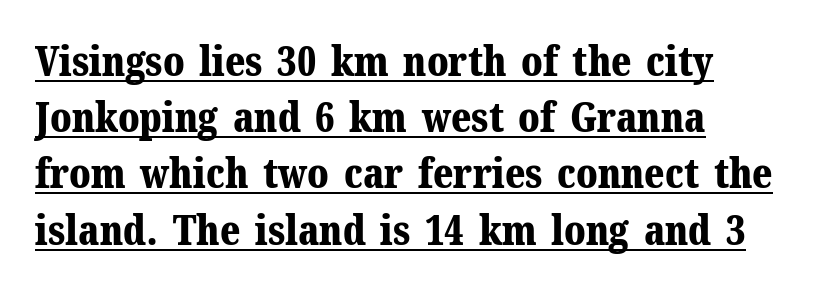
Q: Is the text bold? A: Yes.
Q: Is the text italic (slanted)? A: No, it is upright.
Q: Is the typeface a serif or a sans-serif typeface? A: Serif.
Q: Is the text underlined? A: Yes.
Q: How is the paragraph aligned? A: Left-aligned.
Q: Is the spacing between letters normal or unusually wide? A: Normal.
Q: Is the spacing between lines tight, normal or loose? A: Normal.
Q: Width (condensed, normal, or wide)? A: Normal.
Q: Stroke contrast? A: Medium.
Q: x-height? A: Medium.
Q: Monospaced? A: No.
